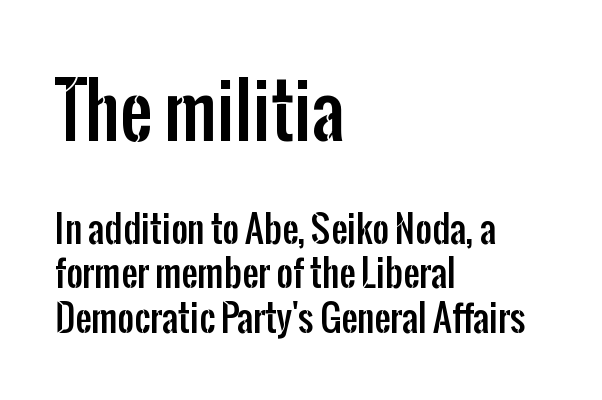
{"serif": "no", "italic": "no", "width": "condensed", "stroke_contrast": "low", "x_height": "medium", "monospaced": "no", "underline": "no", "align": "left", "line_spacing_ratio": 1.23, "letter_spacing": "normal", "letter_spacing_em": 0.0, "larger_block": "first", "size_ratio": 2.0, "glyph_px": 72}
